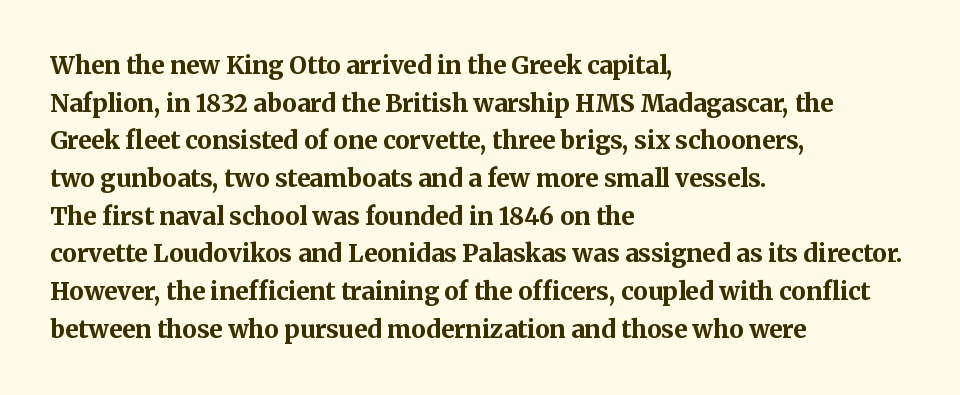
{"italic": "no", "bold": "yes", "underline": "no", "align": "left", "line_spacing": "normal", "line_spacing_ratio": 1.57, "letter_spacing": "normal", "letter_spacing_em": 0.0, "glyph_px": 24}
